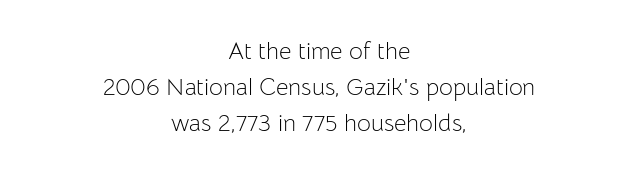
{"italic": "no", "bold": "no", "underline": "no", "align": "center", "line_spacing": "normal", "line_spacing_ratio": 1.51, "letter_spacing": "normal", "letter_spacing_em": 0.0, "glyph_px": 24}
